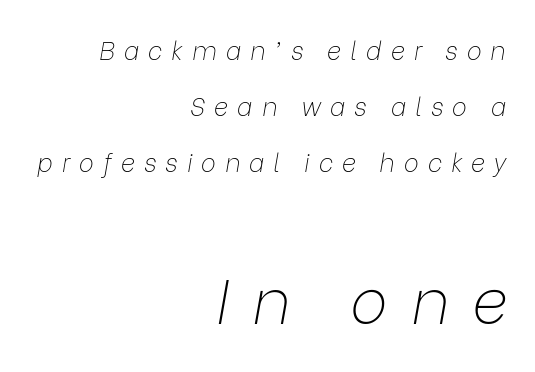
Q: Is the text bold? A: No.
Q: Is the text italic (slanted)? A: Yes, it leans right by about 9 degrees.
Q: Is the text underlined? A: No.
Q: How is the paragraph aligned? A: Right-aligned.
Q: Is the spacing between letters normal or unusually wide? A: Unusually wide.
Q: Is the spacing between lines tight, normal or loose? A: Loose.
Q: Which block of text is set in a larger size, the first (top) or the second (bottom)? A: The second (bottom) one.
Q: Width (condensed, normal, or wide)? A: Normal.
Q: Stroke contrast? A: Low.
Q: x-height? A: Medium.
Q: Monospaced? A: No.
